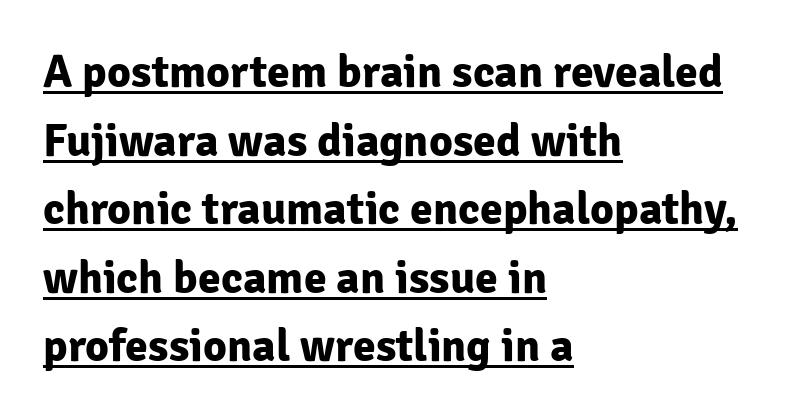
A student would call this left alignment; a typographer would say flush left, rag right. The horizontal fit of the characters is conventional and even. The rendering uses natural spacing where letterforms have individual widths. The glyphs in this specimen are sans serif. Regarding leading, the lines here are spaced in the standard way.
